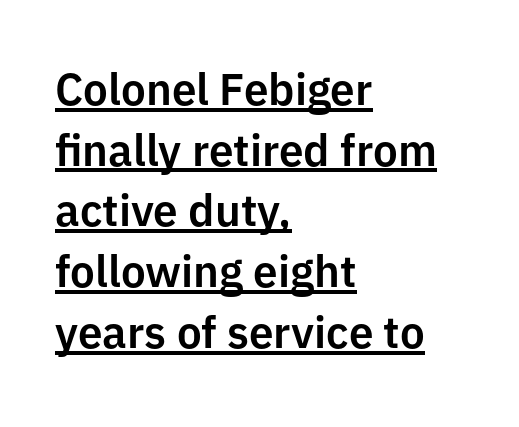
The image shows 44 px sans-serif type, upright; set left-aligned, normal line spacing (1.38x), normal letter spacing, underlined; low stroke contrast and a medium x-height.
